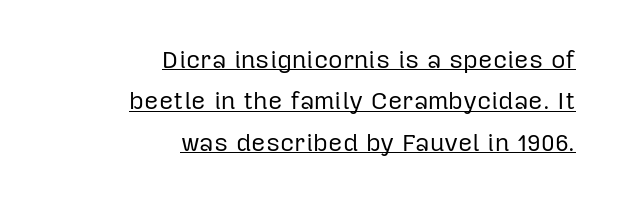
The image shows 25 px text type, upright; set right-aligned, normal line spacing (1.66x), normal letter spacing, underlined.
